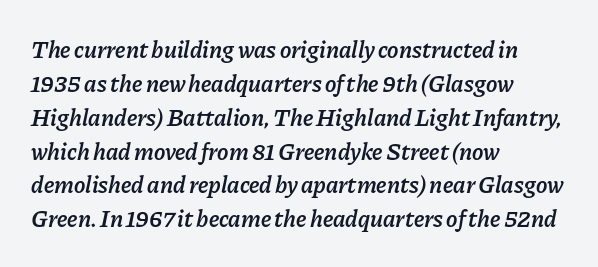
Glance below the letters and you will spot only blank space. The whole block is typeset with a tilt. The paragraph has a hard left edge and a soft right edge. You could call the tracking neutral — neither tight nor loose. One glance says typical: line gaps are just what's usual.
